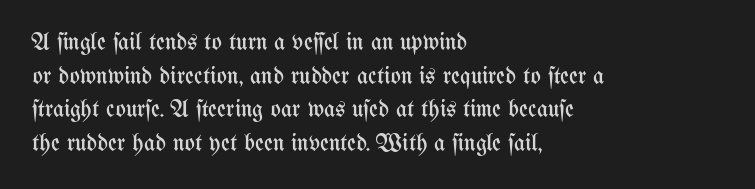
Does the copy run flush right? No — it runs flush left. Does extra space separate the letters? No, they use regular spacing. The letters look calm and open, with moderate or lighter stems. Beneath every word, the page is bare. Normally led — the rows are evenly, conventionally spaced.
